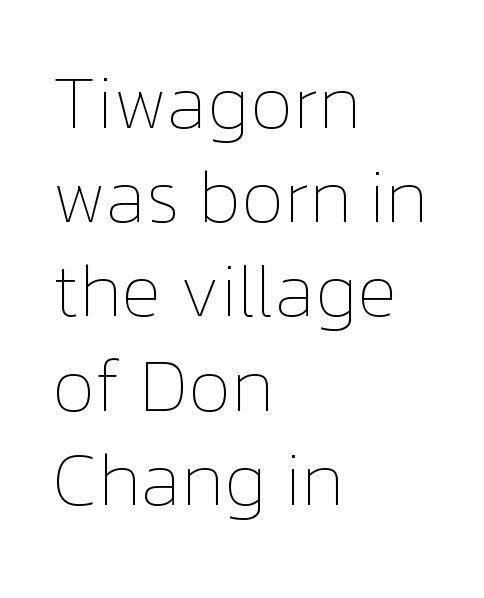
{"italic": "no", "bold": "no", "weight": "thin", "width": "normal", "stroke_contrast": "low", "x_height": "medium", "monospaced": "no", "underline": "no", "align": "left", "line_spacing_ratio": 1.24, "letter_spacing": "normal", "letter_spacing_em": 0.0, "glyph_px": 76}
